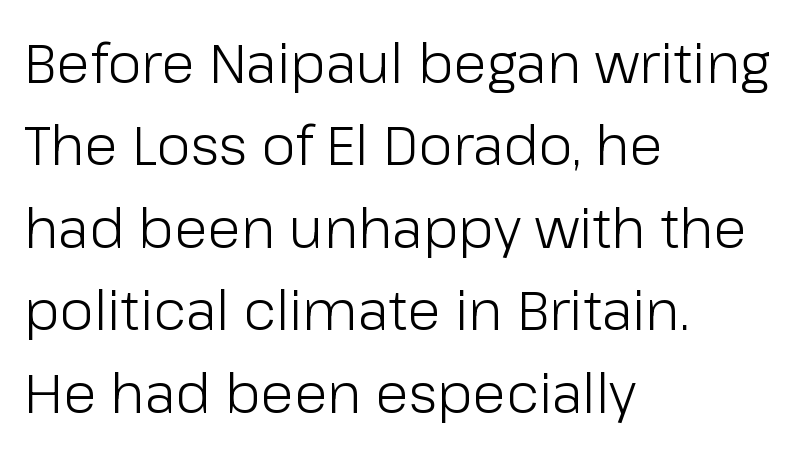
Q: Is the text bold? A: No.
Q: Is the text italic (slanted)? A: No, it is upright.
Q: Is the typeface a serif or a sans-serif typeface? A: Sans-serif.
Q: Is the text underlined? A: No.
Q: How is the paragraph aligned? A: Left-aligned.
Q: Is the spacing between letters normal or unusually wide? A: Normal.
Q: Is the spacing between lines tight, normal or loose? A: Normal.
Q: Width (condensed, normal, or wide)? A: Normal.
Q: Stroke contrast? A: Low.
Q: x-height? A: Medium.
Q: Monospaced? A: No.
